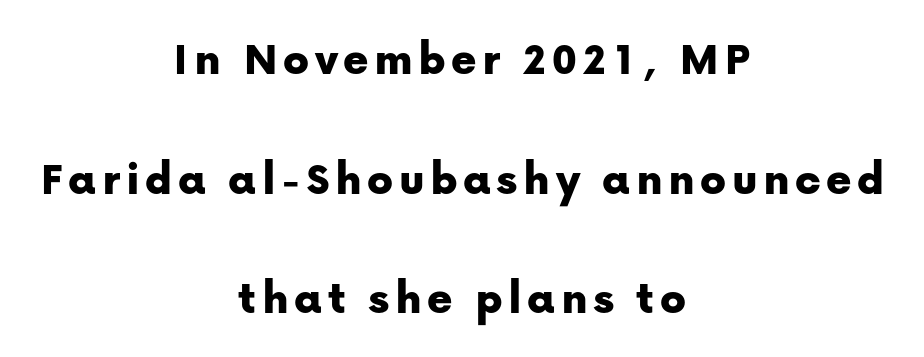
{"serif": "no", "italic": "no", "width": "normal", "stroke_contrast": "low", "x_height": "medium", "monospaced": "no", "underline": "no", "align": "center", "line_spacing": "loose", "line_spacing_ratio": 2.49, "glyph_px": 48}
